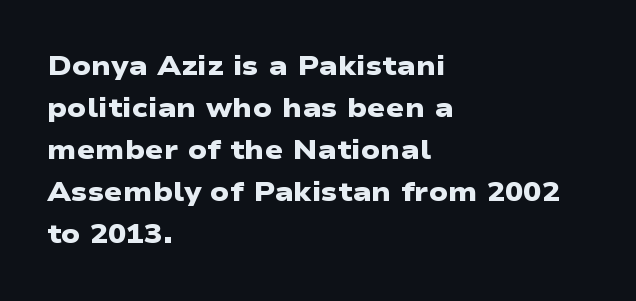
Q: Is the text bold? A: Yes.
Q: Is the text underlined? A: No.
Q: How is the paragraph aligned? A: Left-aligned.
Q: Is the spacing between letters normal or unusually wide? A: Normal.
Q: Is the spacing between lines tight, normal or loose? A: Normal.
